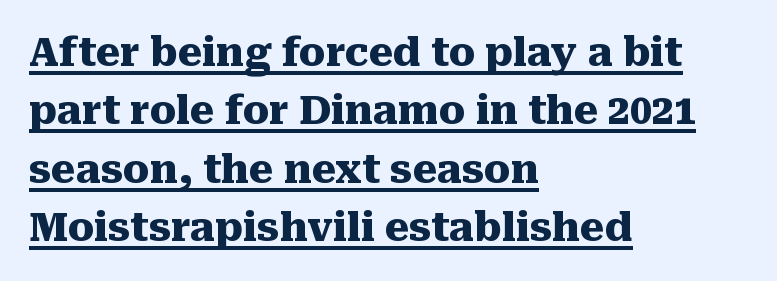
Q: Is the text bold? A: Yes.
Q: Is the text italic (slanted)? A: No, it is upright.
Q: Is the typeface a serif or a sans-serif typeface? A: Serif.
Q: Is the text underlined? A: Yes.
Q: How is the paragraph aligned? A: Left-aligned.
Q: Is the spacing between letters normal or unusually wide? A: Normal.
Q: Is the spacing between lines tight, normal or loose? A: Normal.
Q: Width (condensed, normal, or wide)? A: Normal.
Q: Stroke contrast? A: Medium.
Q: x-height? A: Medium.
Q: Monospaced? A: No.
